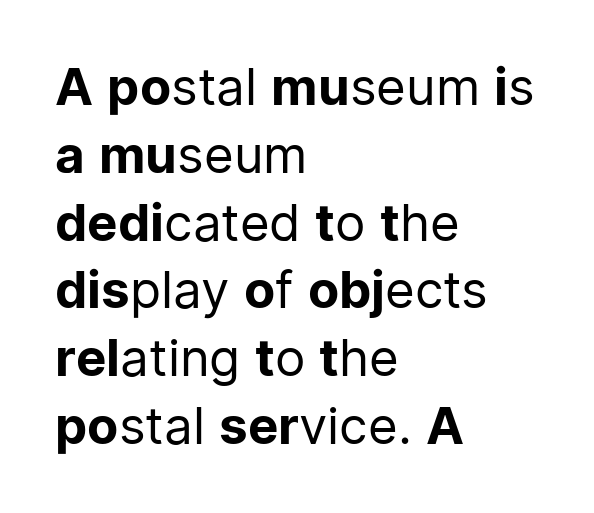
{"serif": "no", "italic": "no", "bold": "no", "weight": "regular", "width": "normal", "stroke_contrast": "low", "x_height": "medium", "monospaced": "no", "underline": "no", "align": "left", "line_spacing": "normal", "line_spacing_ratio": 1.33, "letter_spacing": "normal", "letter_spacing_em": 0.0, "glyph_px": 51}
